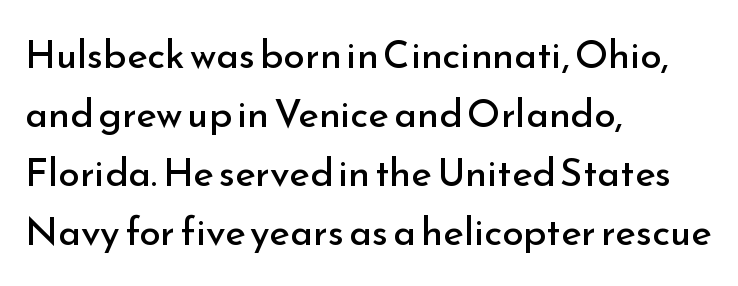
Q: Is the text bold? A: No.
Q: Is the text italic (slanted)? A: No, it is upright.
Q: Is the typeface a serif or a sans-serif typeface? A: Sans-serif.
Q: Is the text underlined? A: No.
Q: How is the paragraph aligned? A: Left-aligned.
Q: Is the spacing between letters normal or unusually wide? A: Normal.
Q: Is the spacing between lines tight, normal or loose? A: Normal.
Q: Width (condensed, normal, or wide)? A: Normal.
Q: Stroke contrast? A: Low.
Q: x-height? A: Small.
Q: Monospaced? A: No.
